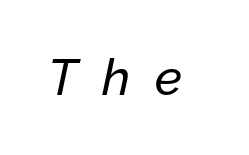
Q: Is the text italic (slanted)? A: Yes, it leans right by about 12 degrees.
Q: Is the text underlined? A: No.
Q: Is the spacing between letters normal or unusually wide? A: Unusually wide.
Q: Width (condensed, normal, or wide)? A: Normal.
Q: Stroke contrast? A: Low.
Q: x-height? A: Medium.
Q: Monospaced? A: No.
